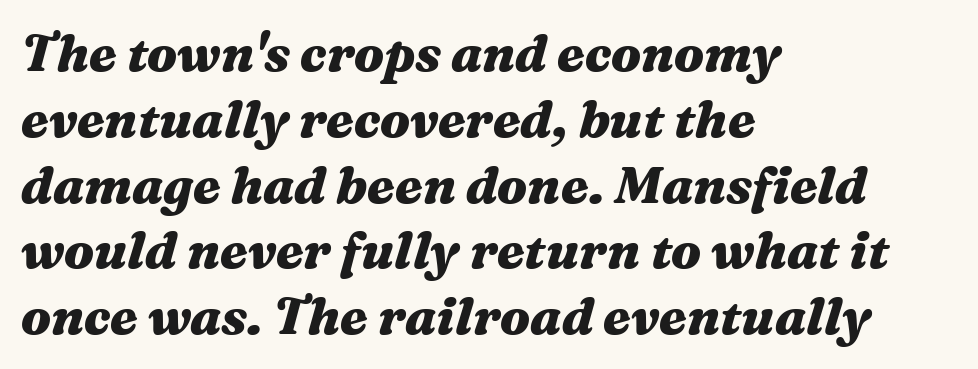
The image shows 51 px heavy, wide type, italic (leaning right); set left-aligned, normal line spacing (1.29x), normal letter spacing, not underlined; medium stroke contrast and a medium x-height.
